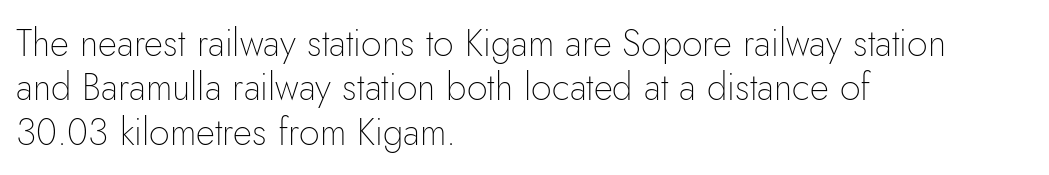
The image shows 37 px thin sans-serif type, upright; set left-aligned, line spacing 1.2x, normal letter spacing, not underlined; low stroke contrast and a small x-height.
